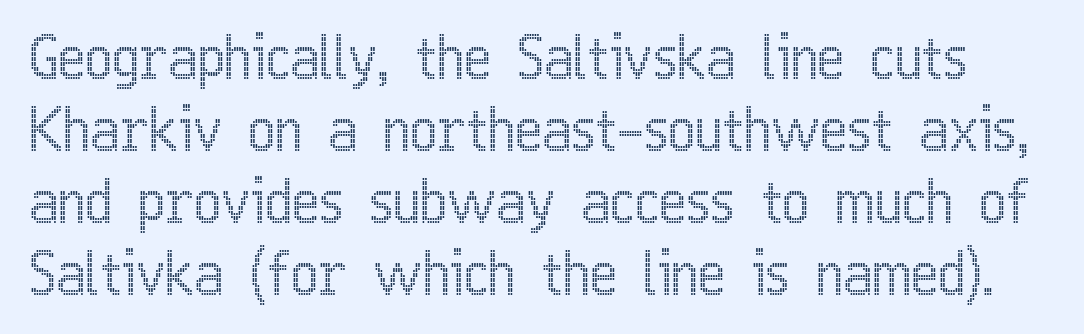
{"italic": "no", "width": "condensed", "x_height": "medium", "monospaced": "no", "underline": "no", "line_spacing_ratio": 1.24, "letter_spacing": "normal", "letter_spacing_em": 0.0, "glyph_px": 58}
